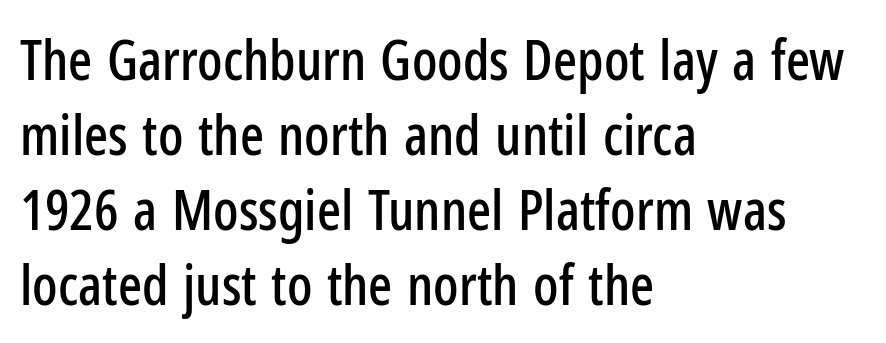
Q: Is the text italic (slanted)? A: No, it is upright.
Q: Is the typeface a serif or a sans-serif typeface? A: Sans-serif.
Q: Is the text underlined? A: No.
Q: How is the paragraph aligned? A: Left-aligned.
Q: Is the spacing between letters normal or unusually wide? A: Normal.
Q: Is the spacing between lines tight, normal or loose? A: Normal.
Q: Width (condensed, normal, or wide)? A: Condensed.
Q: Stroke contrast? A: Low.
Q: x-height? A: Medium.
Q: Monospaced? A: No.
